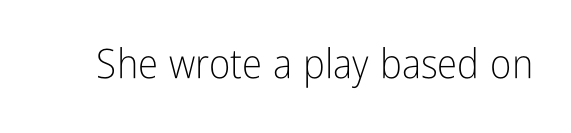
Is this a fixed-width face? No — the glyphs have proportional, varying widths. Check where the strokes stop: nothing finishes them off — pure sans. Honestly, the letter spacing is just normal — you wouldn't notice it. Is this a heavy cut? Hardly; it is regular or lighter.
